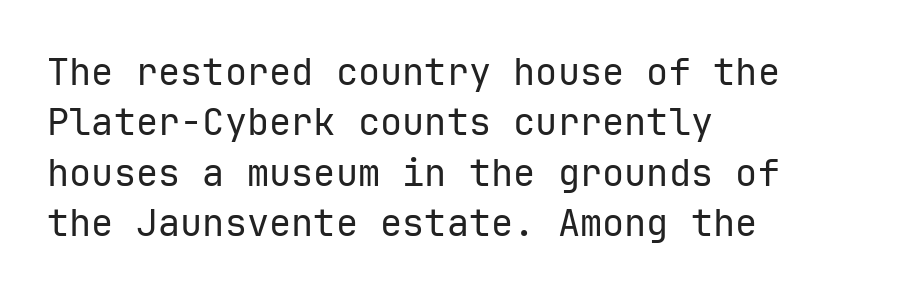
Q: Is the text bold? A: No.
Q: Is the text italic (slanted)? A: No, it is upright.
Q: Is the typeface a serif or a sans-serif typeface? A: Sans-serif.
Q: Is the text underlined? A: No.
Q: How is the paragraph aligned? A: Left-aligned.
Q: Is the spacing between letters normal or unusually wide? A: Normal.
Q: Is the spacing between lines tight, normal or loose? A: Normal.
Q: Width (condensed, normal, or wide)? A: Normal.
Q: Stroke contrast? A: Low.
Q: x-height? A: Medium.
